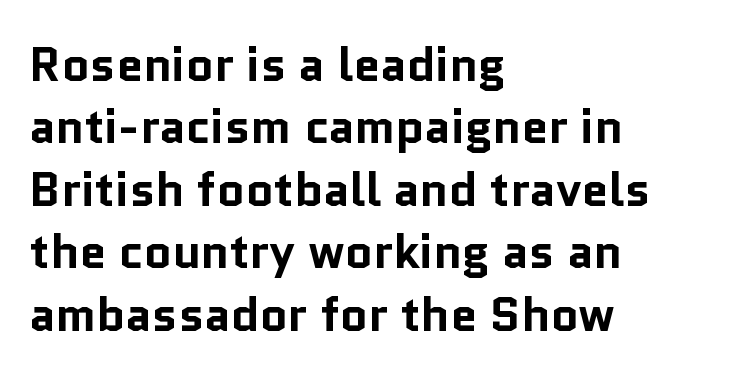
Q: Is the text bold? A: Yes.
Q: Is the text italic (slanted)? A: No, it is upright.
Q: Is the typeface a serif or a sans-serif typeface? A: Sans-serif.
Q: Is the text underlined? A: No.
Q: How is the paragraph aligned? A: Left-aligned.
Q: Is the spacing between letters normal or unusually wide? A: Normal.
Q: Is the spacing between lines tight, normal or loose? A: Normal.
Q: Width (condensed, normal, or wide)? A: Normal.
Q: Stroke contrast? A: Low.
Q: x-height? A: Medium.
Q: Monospaced? A: No.
